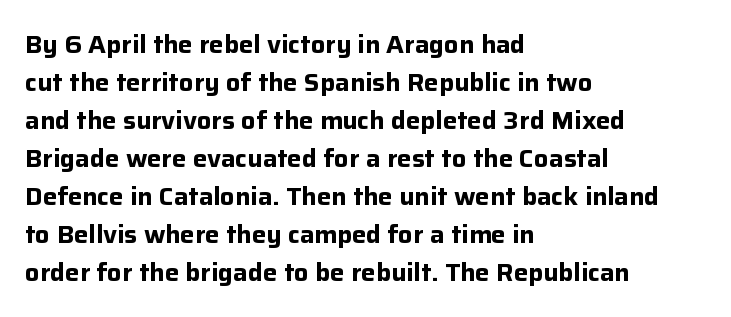
{"italic": "no", "bold": "yes", "underline": "no", "align": "left", "line_spacing": "normal", "line_spacing_ratio": 1.58, "letter_spacing": "normal", "letter_spacing_em": 0.0, "glyph_px": 24}
